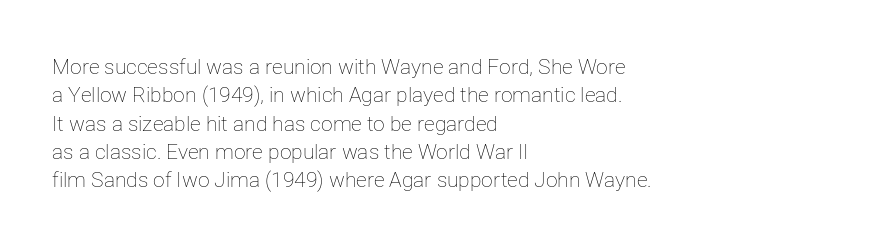
Evenly set lines give the paragraph a standard silhouette. Students, note that the glyphs here touch the page at normal intervals. In terms of posture, this sample is upright. Typeset ragged right — the left edge is the straight one.
